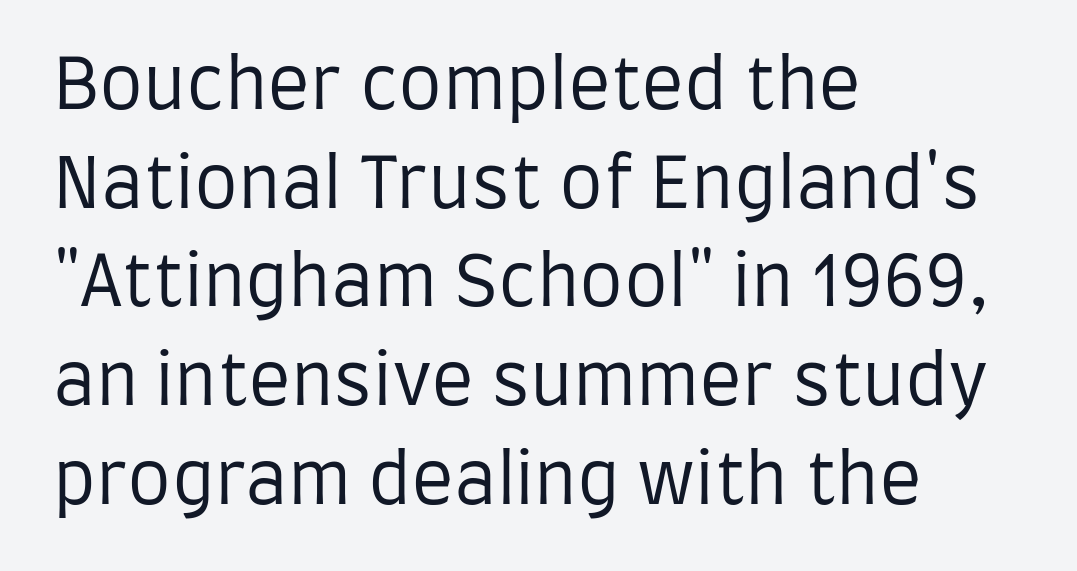
{"serif": "no", "italic": "no", "bold": "no", "weight": "regular", "width": "condensed", "stroke_contrast": "low", "x_height": "large", "monospaced": "no", "underline": "no", "align": "left", "line_spacing": "normal", "line_spacing_ratio": 1.41, "letter_spacing": "normal", "letter_spacing_em": 0.0, "glyph_px": 70}
